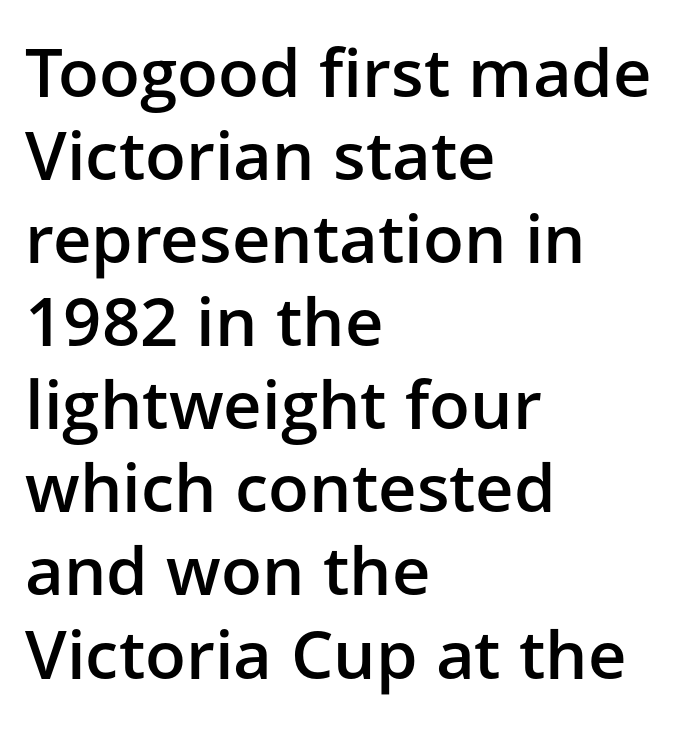
Q: Is the text bold? A: Semi-bold.
Q: Is the text italic (slanted)? A: No, it is upright.
Q: Is the typeface a serif or a sans-serif typeface? A: Sans-serif.
Q: Is the text underlined? A: No.
Q: How is the paragraph aligned? A: Left-aligned.
Q: Is the spacing between letters normal or unusually wide? A: Normal.
Q: Width (condensed, normal, or wide)? A: Normal.
Q: Stroke contrast? A: Low.
Q: x-height? A: Medium.
Q: Monospaced? A: No.
